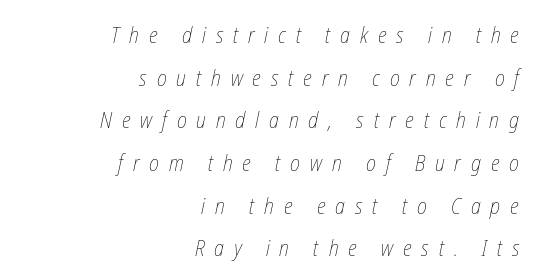
The image shows 22 px text type; set right-aligned, loose line spacing (1.94x), unusually wide letter spacing (+0.45 em), not underlined.
